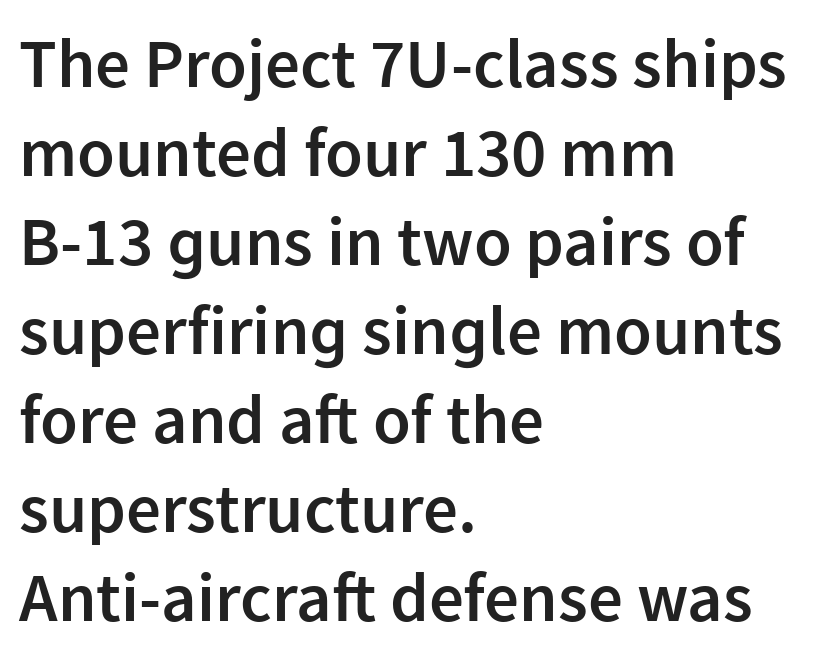
{"serif": "no", "italic": "no", "bold": "semi", "weight": "semibold", "width": "normal", "stroke_contrast": "low", "x_height": "medium", "monospaced": "no", "underline": "no", "align": "left", "line_spacing": "normal", "line_spacing_ratio": 1.29, "letter_spacing": "normal", "letter_spacing_em": 0.0, "glyph_px": 69}
